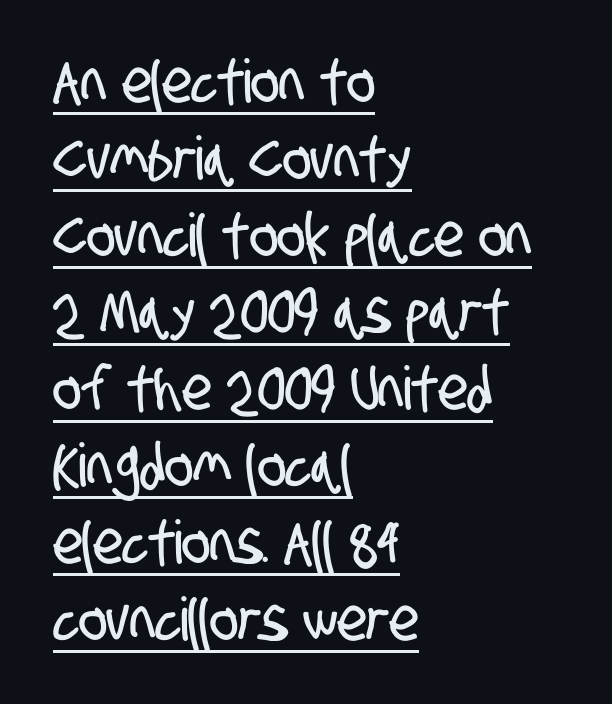
Q: Is the typeface a serif or a sans-serif typeface? A: Sans-serif.
Q: Is the text underlined? A: Yes.
Q: How is the paragraph aligned? A: Left-aligned.
Q: Is the spacing between letters normal or unusually wide? A: Normal.
Q: Is the spacing between lines tight, normal or loose? A: Normal.
Q: Width (condensed, normal, or wide)? A: Condensed.
Q: Stroke contrast? A: Low.
Q: x-height? A: Large.
Q: Monospaced? A: No.
